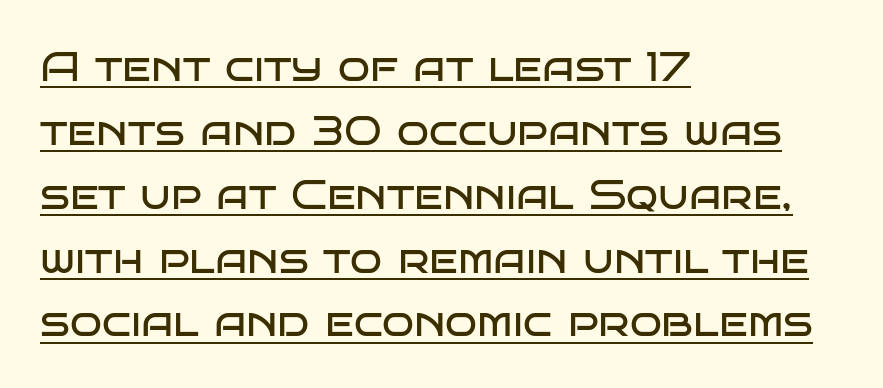
Q: Is the text bold? A: No.
Q: Is the text italic (slanted)? A: No, it is upright.
Q: Is the typeface a serif or a sans-serif typeface? A: Sans-serif.
Q: Is the text underlined? A: Yes.
Q: How is the paragraph aligned? A: Left-aligned.
Q: Is the spacing between letters normal or unusually wide? A: Normal.
Q: Is the spacing between lines tight, normal or loose? A: Normal.
Q: Width (condensed, normal, or wide)? A: Wide.
Q: Stroke contrast? A: Low.
Q: x-height? A: Large.
Q: Monospaced? A: No.
